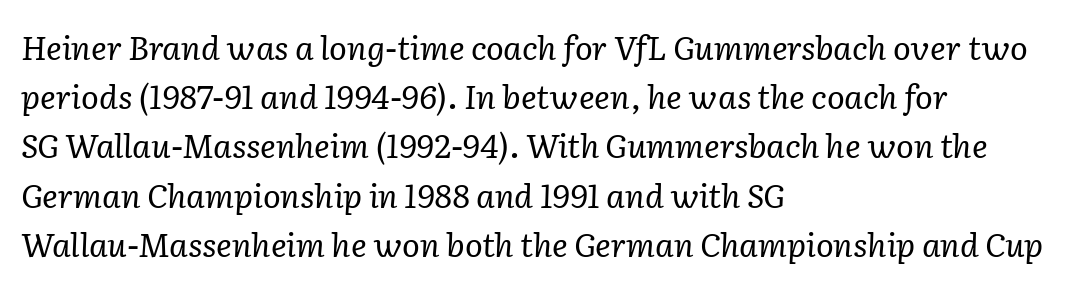
Check under the words: just untouched page. This sample uses an oblique cut, with every glyph tilted off the vertical. A student would call this left alignment; a typographer would say flush left, rag right. Students, note that the glyphs here touch the page at normal intervals. One glance says typical: line gaps are just what's usual.
